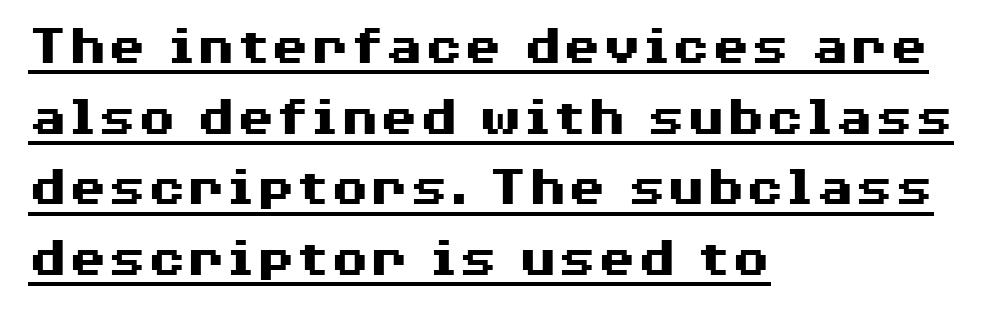
{"serif": "no", "italic": "no", "bold": "yes", "weight": "heavy", "width": "wide", "stroke_contrast": "medium", "x_height": "medium", "monospaced": "no", "underline": "yes", "align": "left", "line_spacing_ratio": 1.24, "letter_spacing": "normal", "letter_spacing_em": 0.0, "glyph_px": 57}
